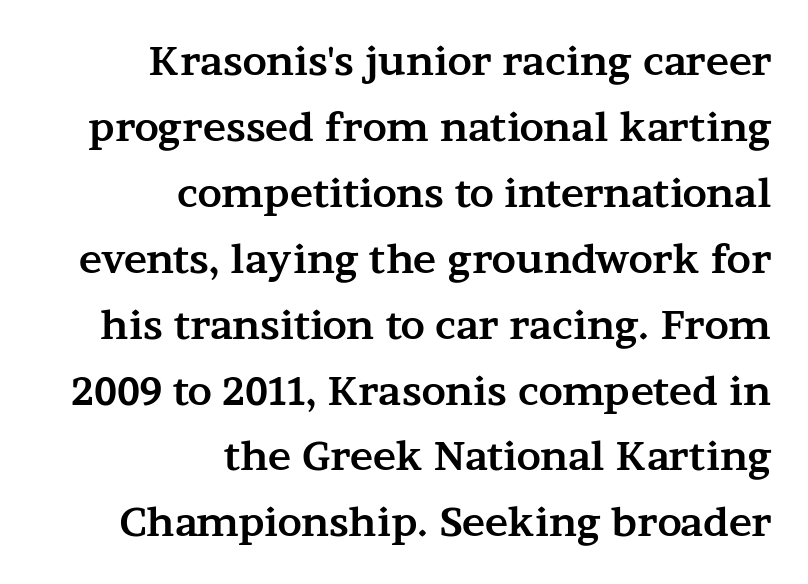
The image shows 39 px bold, wide serif type, upright; set right-aligned, normal line spacing (1.69x), normal letter spacing, not underlined; medium stroke contrast and a medium x-height.
